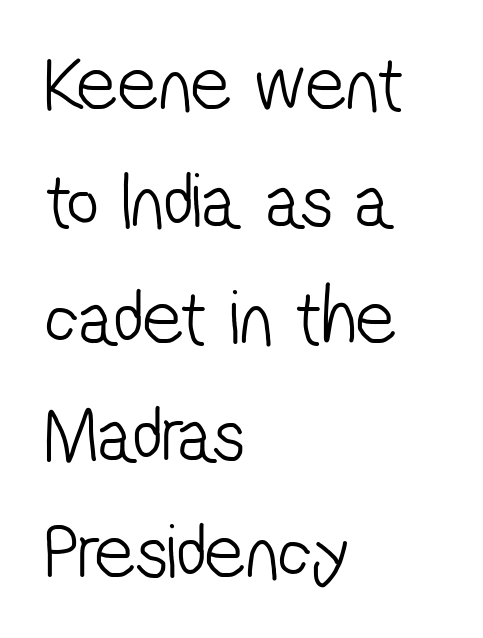
{"serif": "no", "bold": "no", "weight": "light", "width": "condensed", "stroke_contrast": "low", "x_height": "medium", "monospaced": "no", "underline": "no", "align": "left", "line_spacing": "normal", "line_spacing_ratio": 1.48, "letter_spacing": "normal", "letter_spacing_em": 0.0, "glyph_px": 79}
